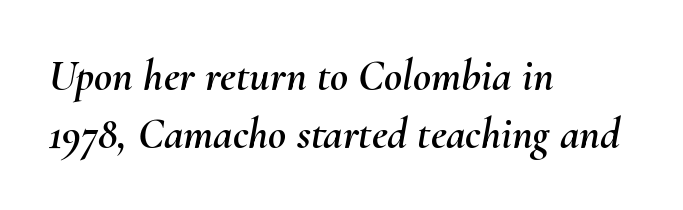
Quick note: italic. No word sits above an underline. This sample uses plain, unmodified letter spacing. The vertical gap from one line to the next is medium. Line beginnings align vertically; line endings do not.
